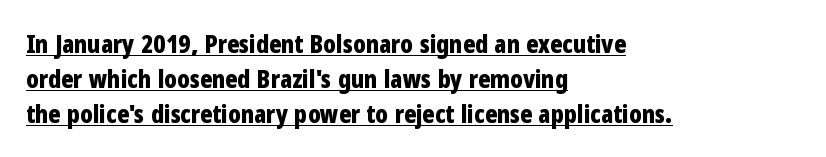
Quick note: underline on. Observe the ordinary spacing: letters are neighbours, not strangers. Baseline-to-baseline distance is the conventional proportion of letter height. In terms of posture, this sample is upright. Typographic density is high because the face is bold. A classic flush-left, rag-right setting is used for this passage.
